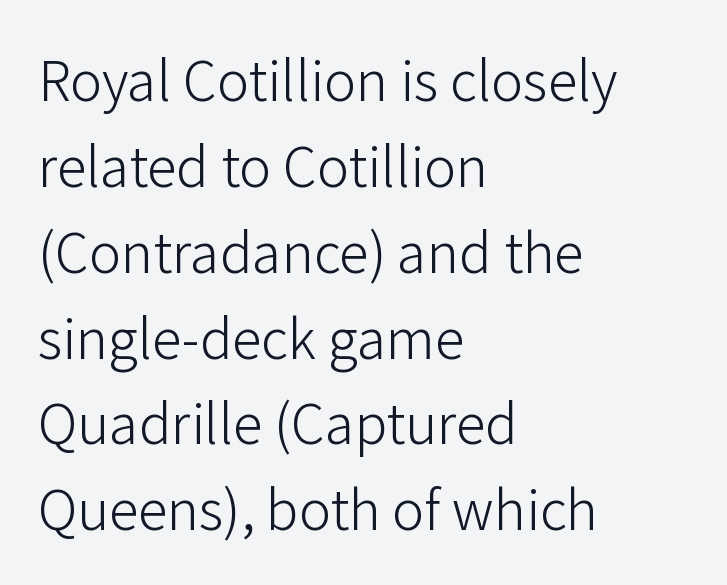
Evenly set lines give the paragraph a standard silhouette. The font sits on the lighter half of the weight spectrum, regular included. Between one letter and the next there's only the usual sliver of space. The space directly below the letters is spotless. The passage is arranged the way most books set body copy — flush left.
